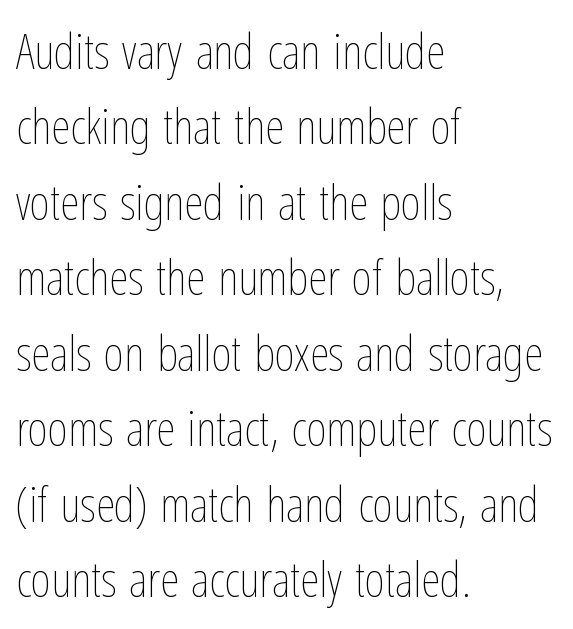
{"italic": "no", "bold": "no", "weight": "thin", "width": "condensed", "stroke_contrast": "low", "x_height": "medium", "monospaced": "no", "underline": "no", "align": "left", "line_spacing": "normal", "line_spacing_ratio": 1.54, "letter_spacing": "normal", "letter_spacing_em": 0.0, "glyph_px": 49}
